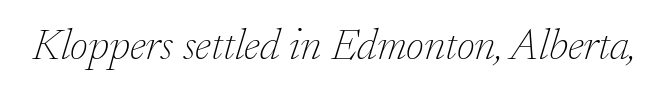
Q: Is the text bold? A: No.
Q: Is the text italic (slanted)? A: Yes, it leans right by about 17 degrees.
Q: Is the typeface a serif or a sans-serif typeface? A: Serif.
Q: Is the text underlined? A: No.
Q: Is the spacing between letters normal or unusually wide? A: Normal.
Q: Width (condensed, normal, or wide)? A: Normal.
Q: Stroke contrast? A: Low.
Q: x-height? A: Small.
Q: Monospaced? A: No.
